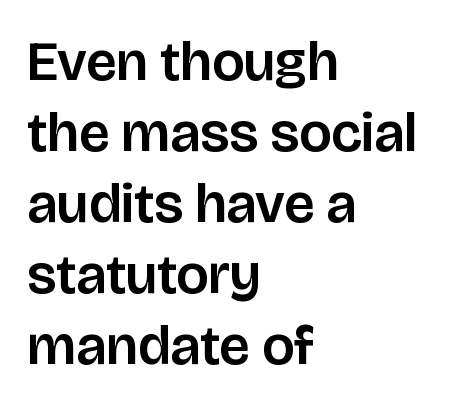
Q: Is the text italic (slanted)? A: No, it is upright.
Q: Is the typeface a serif or a sans-serif typeface? A: Sans-serif.
Q: Is the text underlined? A: No.
Q: How is the paragraph aligned? A: Left-aligned.
Q: Is the spacing between letters normal or unusually wide? A: Normal.
Q: Is the spacing between lines tight, normal or loose? A: Normal.
Q: Width (condensed, normal, or wide)? A: Normal.
Q: Stroke contrast? A: Low.
Q: x-height? A: Large.
Q: Monospaced? A: No.
